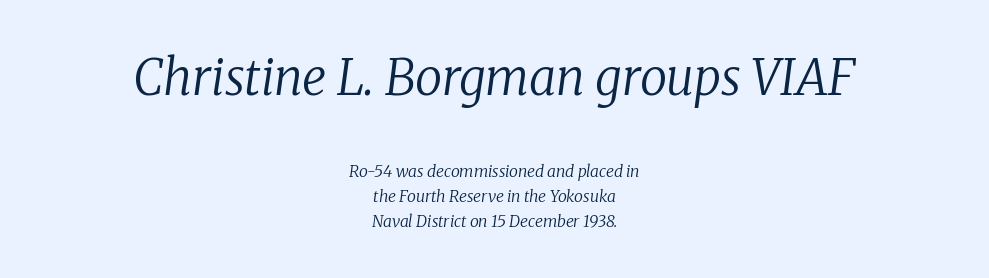
The image shows 49 px regular-weight serif type, italic (leaning right); set centered, normal line spacing (1.55x), normal letter spacing, not underlined; the first (top) block is 3.06x larger; low stroke contrast and a medium x-height.
